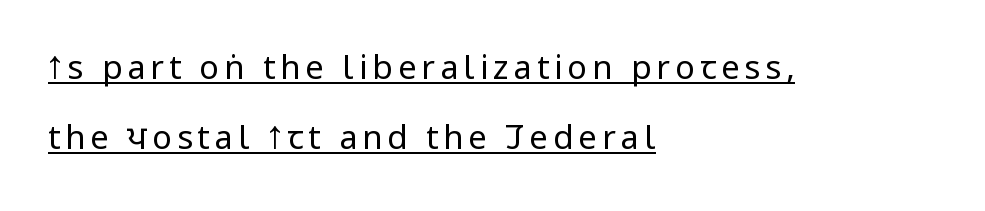
Line spacing here is loose. Compared with a centered layout, this one pins lines to the left instead. The typesetting does not lean heavy: it is not bold. Nothing sits at the stroke ends, so this counts as sans-serif. The typesetter has applied underlining to the passage shown. Looks like regular typesetting: each glyph gets only the width it needs.
